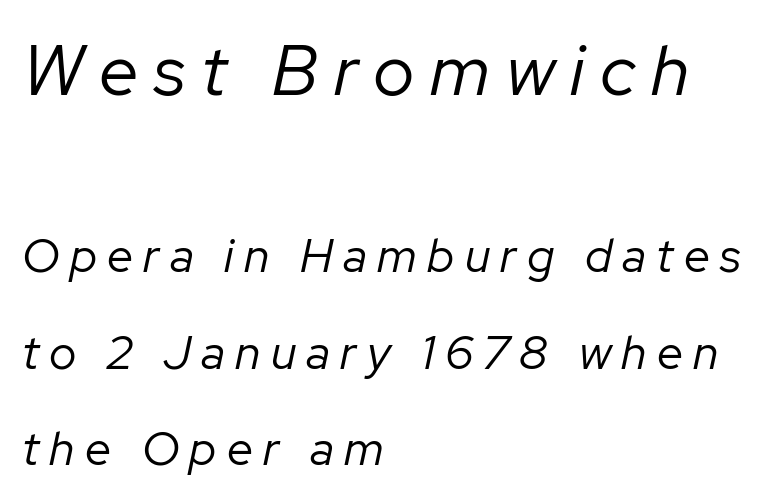
Q: Is the text bold? A: No.
Q: Is the text italic (slanted)? A: Yes, it leans right by about 12 degrees.
Q: Is the text underlined? A: No.
Q: How is the paragraph aligned? A: Left-aligned.
Q: Is the spacing between letters normal or unusually wide? A: Unusually wide.
Q: Is the spacing between lines tight, normal or loose? A: Loose.
Q: Which block of text is set in a larger size, the first (top) or the second (bottom)? A: The first (top) one.
Q: Width (condensed, normal, or wide)? A: Normal.
Q: Stroke contrast? A: Low.
Q: x-height? A: Medium.
Q: Monospaced? A: No.
